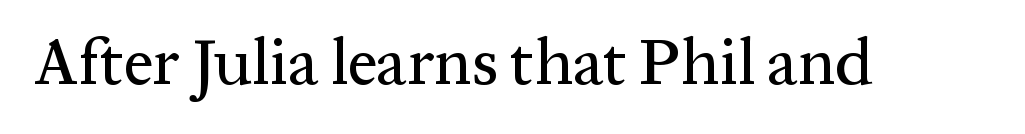
The image shows 65 px serif type, upright; set normal letter spacing, not underlined; medium stroke contrast and a medium x-height.
